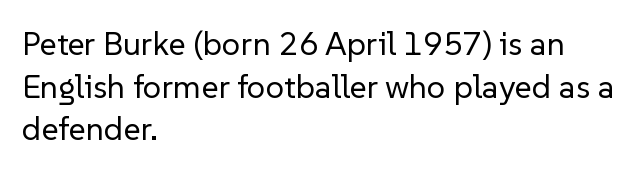
The image shows 33 px regular-weight sans-serif type, upright; set left-aligned, normal line spacing (1.29x), normal letter spacing, not underlined; low stroke contrast and a medium x-height.
